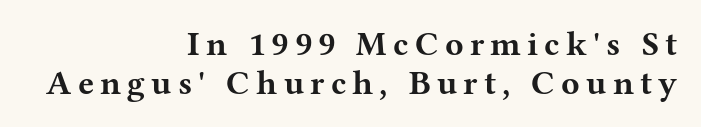
{"serif": "yes", "italic": "no", "bold": "yes", "weight": "bold", "width": "wide", "stroke_contrast": "medium", "x_height": "medium", "monospaced": "no", "underline": "no", "align": "right", "line_spacing": "tight", "line_spacing_ratio": 1.14, "glyph_px": 34}
